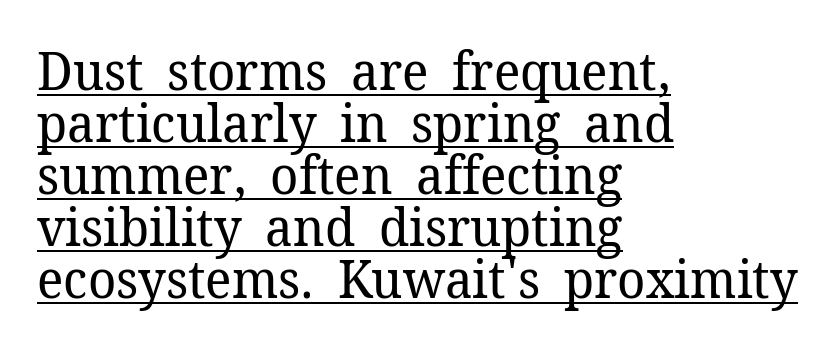
Caption: lettering with a line underneath. Is this a sans? No — the strokes have serifs. A light-to-regular cut is what we see here. The rendering keeps characters at their native spacing. Line spacing here is tight. Every row of glyphs begins at an identical x-position on the left.
